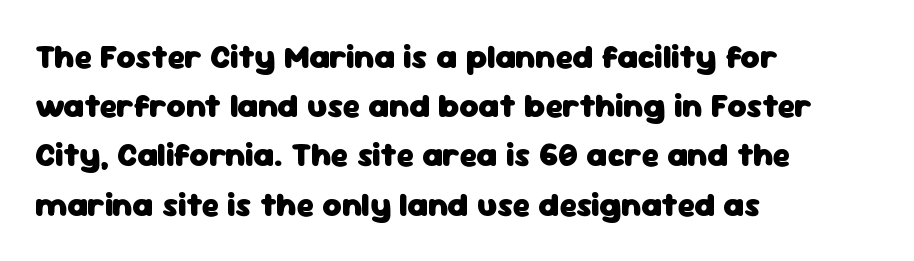
Q: Is the text bold? A: Yes.
Q: Is the text italic (slanted)? A: No, it is upright.
Q: Is the typeface a serif or a sans-serif typeface? A: Sans-serif.
Q: Is the text underlined? A: No.
Q: How is the paragraph aligned? A: Left-aligned.
Q: Is the spacing between letters normal or unusually wide? A: Normal.
Q: Is the spacing between lines tight, normal or loose? A: Normal.
Q: Width (condensed, normal, or wide)? A: Normal.
Q: Stroke contrast? A: Low.
Q: x-height? A: Medium.
Q: Monospaced? A: No.
